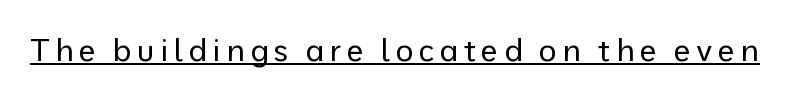
{"serif": "no", "italic": "no", "bold": "no", "weight": "regular", "width": "normal", "stroke_contrast": "low", "x_height": "medium", "monospaced": "no", "underline": "yes", "glyph_px": 31}
